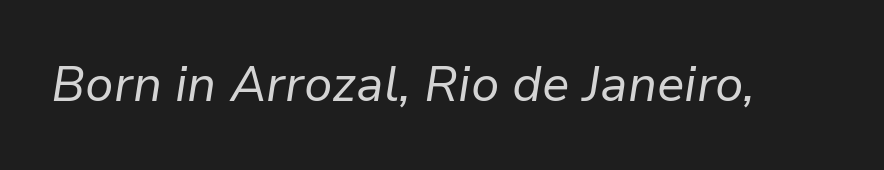
The image shows 49 px regular-weight type, italic (leaning right); set normal letter spacing, not underlined; low stroke contrast and a medium x-height.
